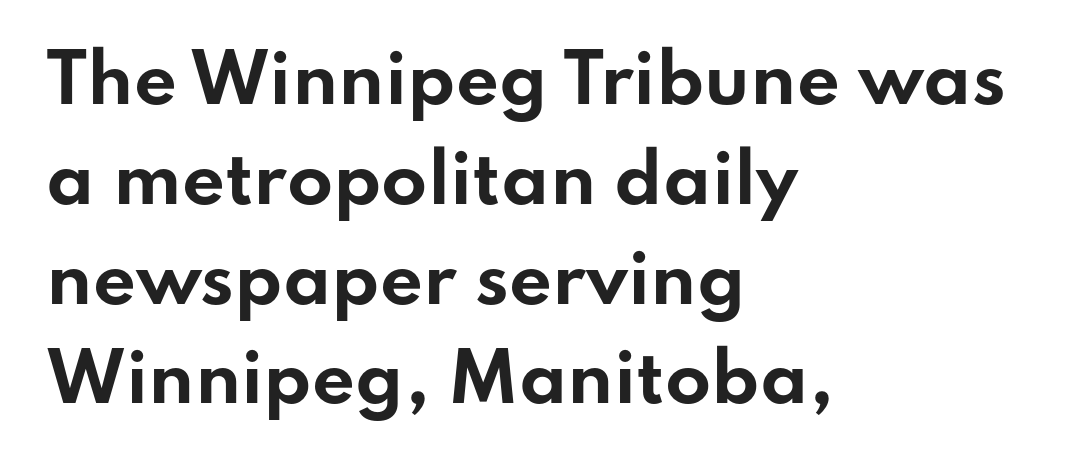
The image shows 67 px bold, wide sans-serif type, upright; set left-aligned, normal line spacing (1.49x), normal letter spacing, not underlined; low stroke contrast and a small x-height.
